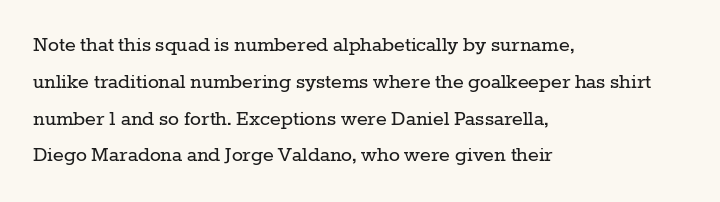
{"italic": "no", "bold": "no", "underline": "no", "align": "left", "line_spacing": "normal", "line_spacing_ratio": 1.6, "letter_spacing": "normal", "letter_spacing_em": 0.0, "glyph_px": 23}
